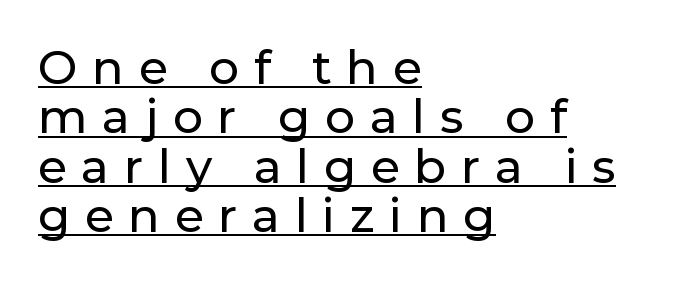
The image shows 47 px sans-serif type, upright; set left-aligned, tight line spacing (1.05x), unusually wide letter spacing (+0.31 em), underlined; low stroke contrast and a medium x-height.
